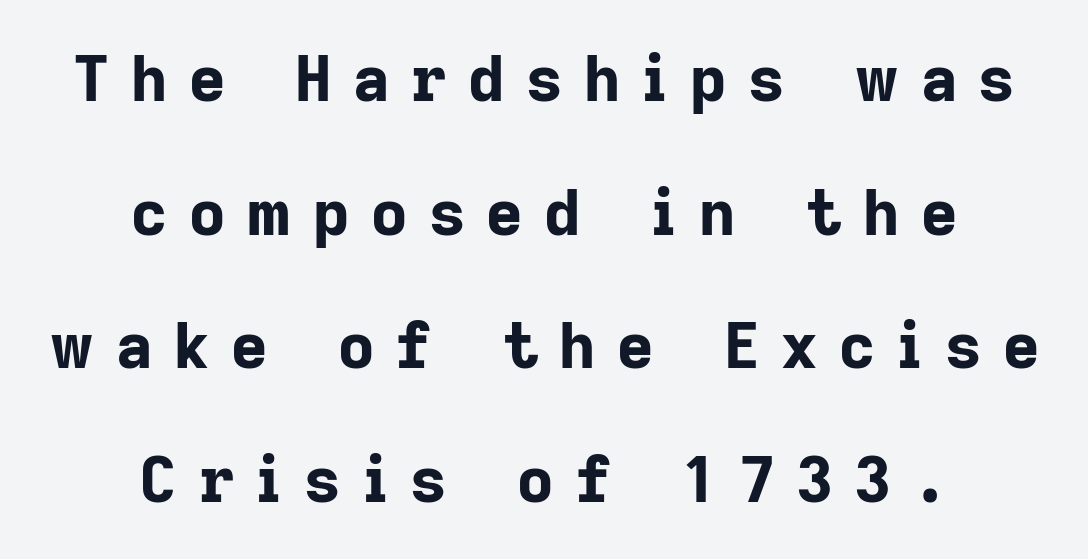
Q: Is the text bold? A: Yes.
Q: Is the text italic (slanted)? A: No, it is upright.
Q: Is the typeface a serif or a sans-serif typeface? A: Sans-serif.
Q: Is the text underlined? A: No.
Q: How is the paragraph aligned? A: Centered.
Q: Is the spacing between letters normal or unusually wide? A: Unusually wide.
Q: Is the spacing between lines tight, normal or loose? A: Loose.
Q: Width (condensed, normal, or wide)? A: Normal.
Q: Stroke contrast? A: Low.
Q: x-height? A: Medium.
Q: Monospaced? A: No.
